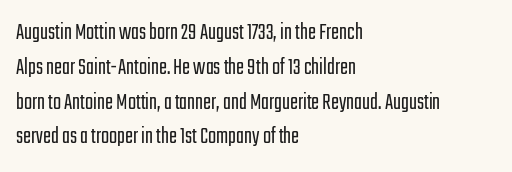
Q: Is the text bold? A: No.
Q: Is the text italic (slanted)? A: No, it is upright.
Q: Is the text underlined? A: No.
Q: How is the paragraph aligned? A: Left-aligned.
Q: Is the spacing between letters normal or unusually wide? A: Normal.
Q: Is the spacing between lines tight, normal or loose? A: Normal.
